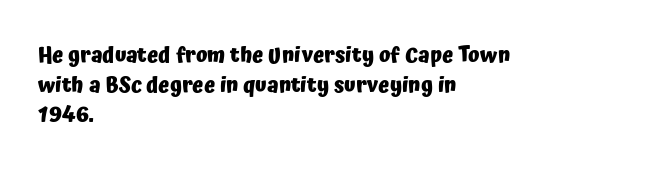
{"italic": "no", "bold": "yes", "underline": "no", "align": "left", "line_spacing": "normal", "line_spacing_ratio": 1.41, "letter_spacing": "normal", "letter_spacing_em": 0.0, "glyph_px": 21}
